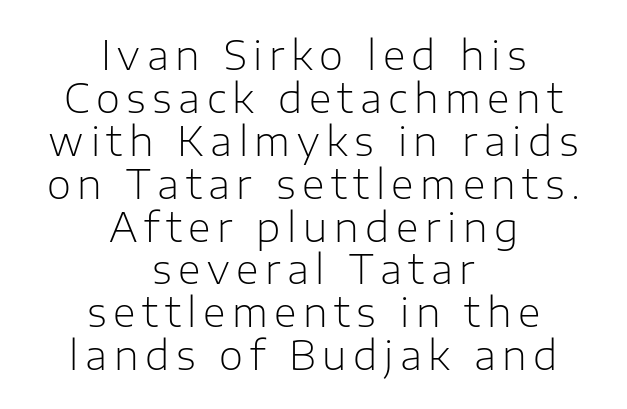
{"serif": "no", "italic": "no", "bold": "no", "weight": "light", "width": "normal", "stroke_contrast": "low", "x_height": "medium", "monospaced": "no", "underline": "no", "align": "center", "line_spacing": "tight", "line_spacing_ratio": 1.1, "glyph_px": 39}
